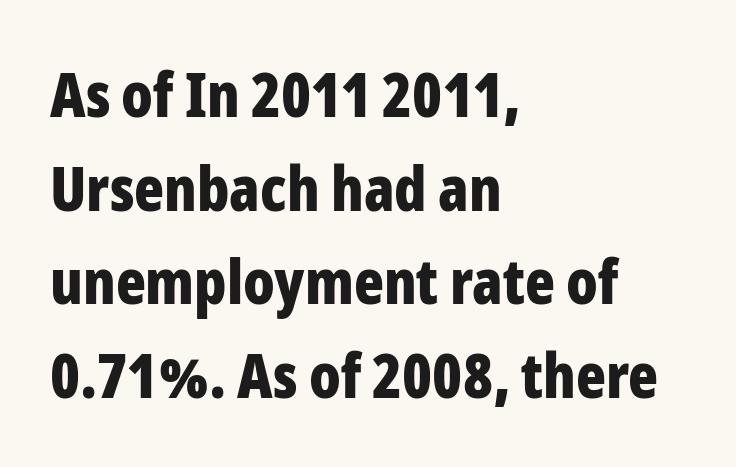
The font's upright variant was chosen for this text. These words are printed bold, with thick strokes throughout. Think of a printed novel: that variable character pitch is what you see here. Has an underline been added? It has not. Are there feet on the stems? There aren't — it's a sans. Line beginnings align vertically; line endings do not.
